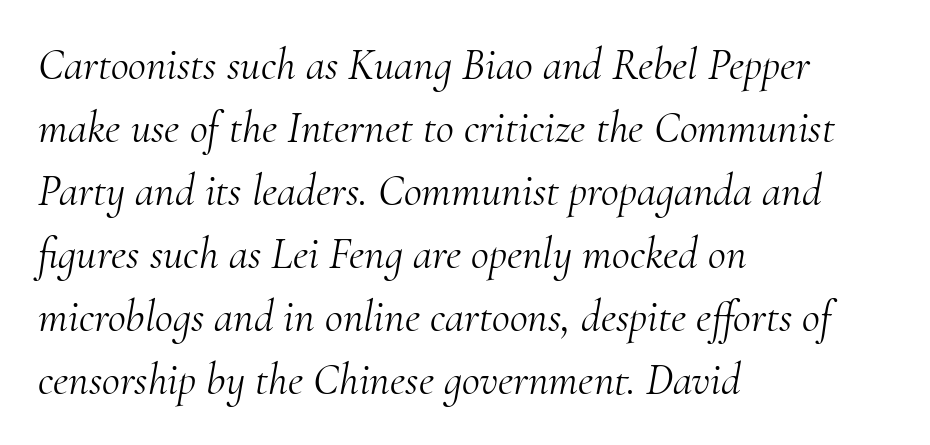
The image shows 44 px light serif type, italic (leaning right); set left-aligned, normal line spacing (1.43x), normal letter spacing, not underlined; medium stroke contrast and a small x-height.
